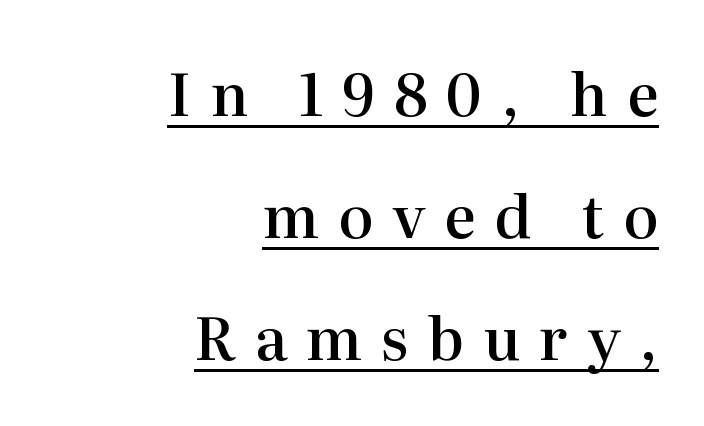
The vertical gap from one line to the next is large. Quick note: underline on. The text was rendered using a seriffed face with decorative stroke endings. The font is running at a semibold setting, under full bold.
